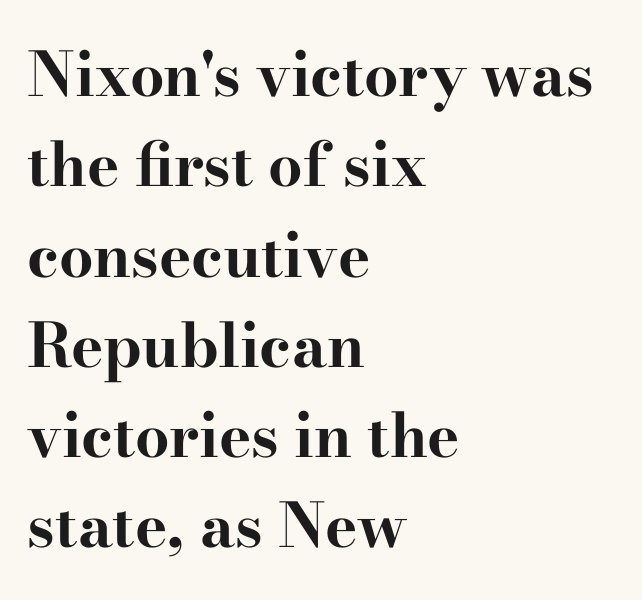
{"serif": "yes", "italic": "no", "bold": "yes", "weight": "bold", "width": "wide", "stroke_contrast": "high", "x_height": "small", "monospaced": "no", "underline": "no", "align": "left", "line_spacing": "normal", "line_spacing_ratio": 1.48, "letter_spacing": "normal", "letter_spacing_em": 0.0, "glyph_px": 61}
